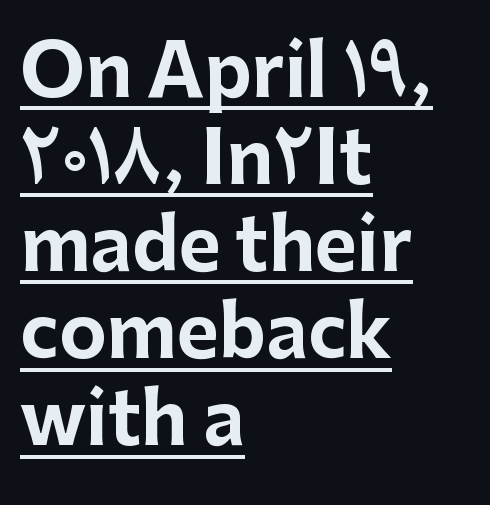
Think of a printed novel: that variable character pitch is what you see here. Short and long lines alike share a common starting point at left. Quick note: underline on. Posture: upright roman. Letterform terminals end flat and unadorned throughout the passage.
